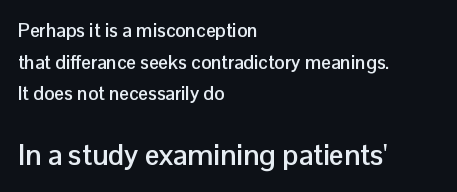
{"serif": "no", "italic": "no", "bold": "yes", "weight": "semibold", "width": "normal", "stroke_contrast": "low", "x_height": "medium", "monospaced": "no", "underline": "no", "align": "left", "line_spacing": "normal", "line_spacing_ratio": 1.66, "letter_spacing": "normal", "letter_spacing_em": 0.0, "larger_block": "second", "size_ratio": 1.53, "glyph_px": 29}
